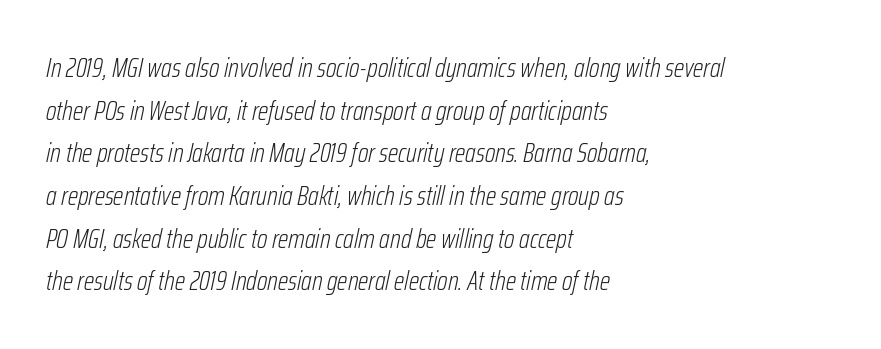
Q: Is the text bold? A: No.
Q: Is the text italic (slanted)? A: Yes, it leans right by about 12 degrees.
Q: Is the text underlined? A: No.
Q: How is the paragraph aligned? A: Left-aligned.
Q: Is the spacing between letters normal or unusually wide? A: Normal.
Q: Is the spacing between lines tight, normal or loose? A: Normal.
